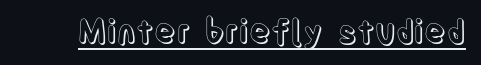
{"italic": "no", "width": "condensed", "x_height": "large", "monospaced": "no", "underline": "yes", "letter_spacing": "normal", "letter_spacing_em": 0.0, "glyph_px": 32}
